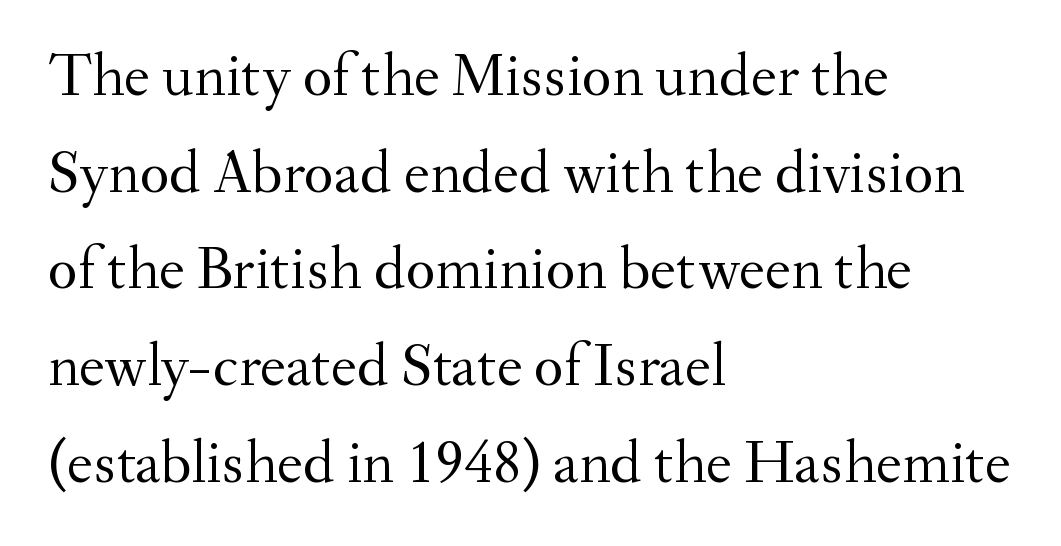
Students, observe: this is what conventionally led text looks like. In CSS terms this would be text-align: left. Underline: absent. Character widths vary here, with narrow letters taking less room than wide ones. Stroke terminals: seriffed. Short note: letters normally spaced.
